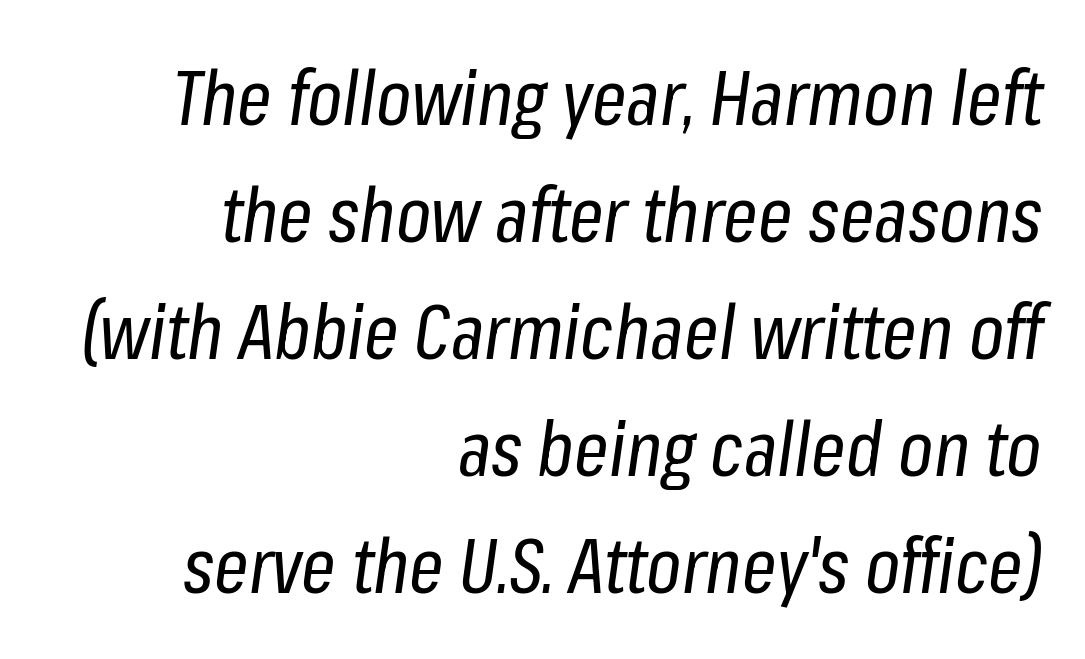
{"italic": "yes", "lean": "right", "slant_degrees": 8, "bold": "no", "weight": "regular", "width": "condensed", "stroke_contrast": "low", "x_height": "medium", "monospaced": "no", "underline": "no", "align": "right", "line_spacing": "normal", "line_spacing_ratio": 1.54, "letter_spacing": "normal", "letter_spacing_em": 0.0, "glyph_px": 76}
